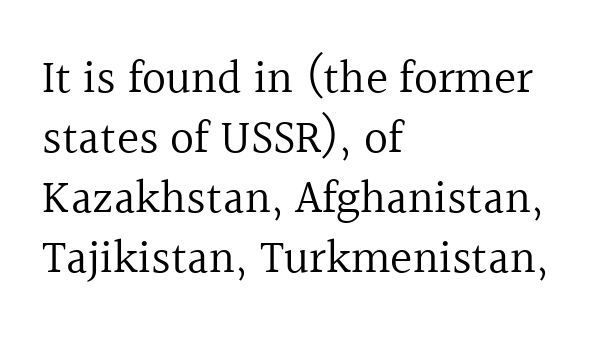
The image shows 47 px regular-weight serif type, upright; set left-aligned, normal line spacing (1.28x), normal letter spacing, not underlined; a medium x-height.
